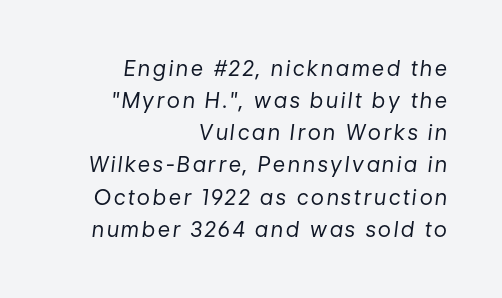
Q: Is the text bold? A: No.
Q: Is the text italic (slanted)? A: Yes, it leans right by about 7 degrees.
Q: Is the text underlined? A: No.
Q: How is the paragraph aligned? A: Right-aligned.
Q: Is the spacing between lines tight, normal or loose? A: Normal.
